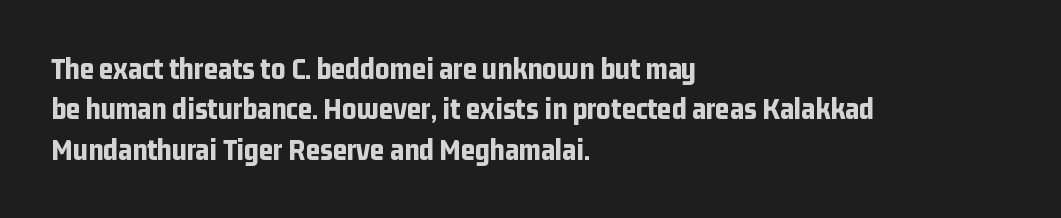
The gap between lines stays unmarked. A typesetter would mark this as roman, not italic. Thick stems and heavy bowls — unmistakably bold. Looks like regular typesetting: each glyph gets only the width it needs.
